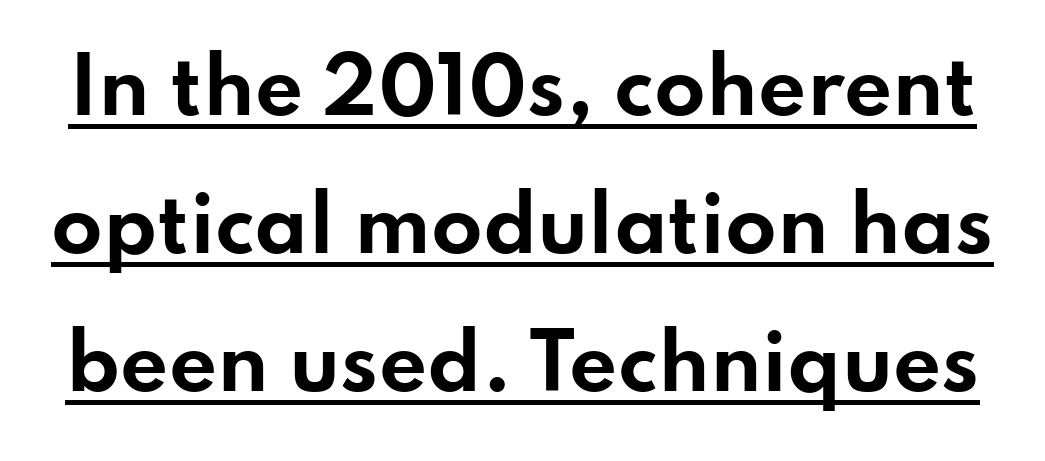
Q: Is the text bold? A: Yes.
Q: Is the text italic (slanted)? A: No, it is upright.
Q: Is the typeface a serif or a sans-serif typeface? A: Sans-serif.
Q: Is the text underlined? A: Yes.
Q: Is the spacing between letters normal or unusually wide? A: Normal.
Q: Width (condensed, normal, or wide)? A: Wide.
Q: Stroke contrast? A: Low.
Q: x-height? A: Small.
Q: Monospaced? A: No.
